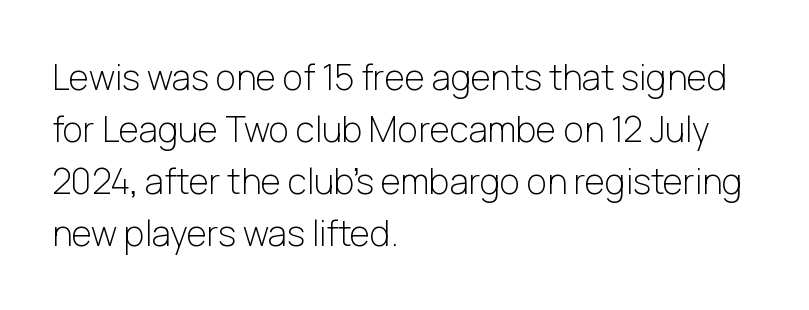
Q: Is the text bold? A: No.
Q: Is the text italic (slanted)? A: No, it is upright.
Q: Is the typeface a serif or a sans-serif typeface? A: Sans-serif.
Q: Is the text underlined? A: No.
Q: How is the paragraph aligned? A: Left-aligned.
Q: Is the spacing between letters normal or unusually wide? A: Normal.
Q: Is the spacing between lines tight, normal or loose? A: Normal.
Q: Width (condensed, normal, or wide)? A: Normal.
Q: Stroke contrast? A: Low.
Q: x-height? A: Medium.
Q: Monospaced? A: No.
